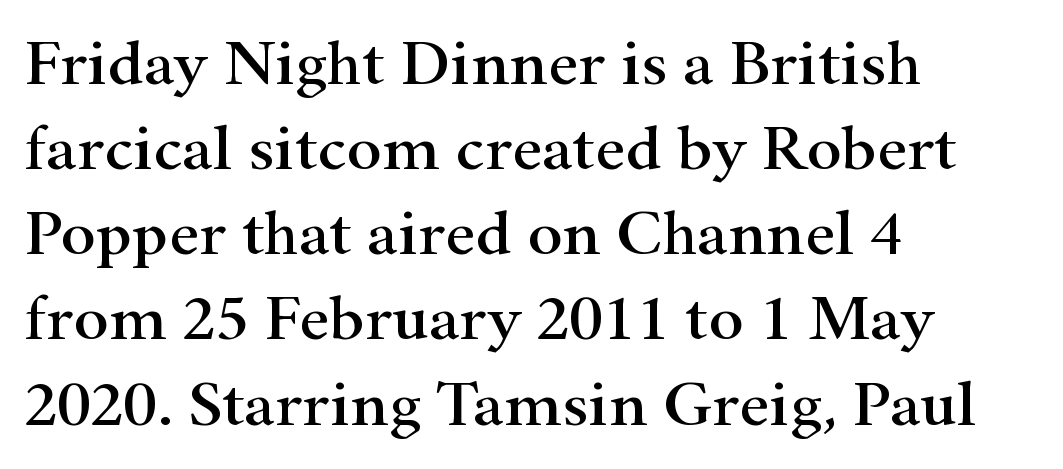
What stands out about the letter spacing? Nothing — it is the standard amount. Which margin do the lines hug? The left one — the right edge is uneven. Looks like regular typesetting: each glyph gets only the width it needs. Only glyphs here, with clear space below each row.
